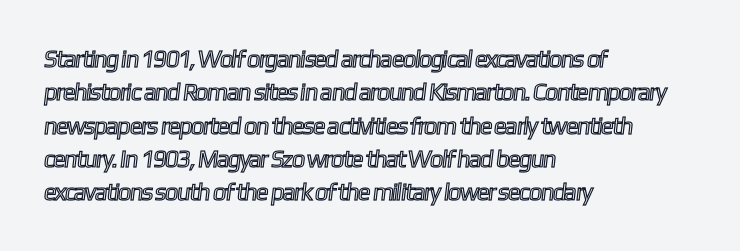
Q: Is the text underlined? A: No.
Q: How is the paragraph aligned? A: Left-aligned.
Q: Is the spacing between letters normal or unusually wide? A: Normal.
Q: Is the spacing between lines tight, normal or loose? A: Normal.
